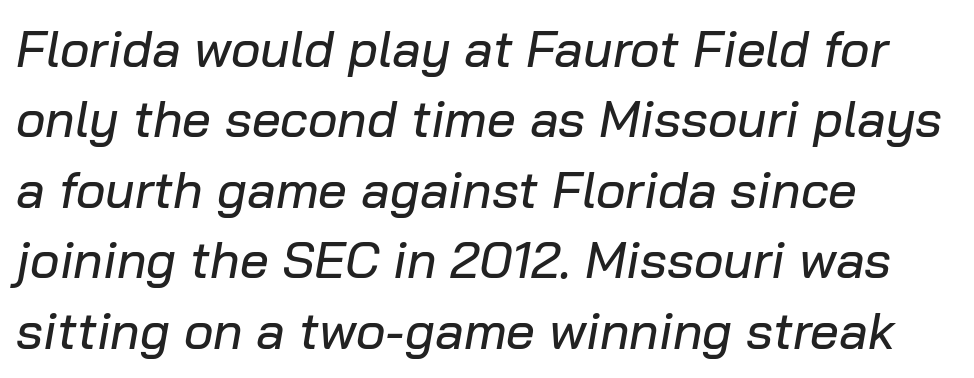
{"italic": "yes", "lean": "right", "slant_degrees": 10, "width": "normal", "stroke_contrast": "low", "x_height": "medium", "monospaced": "no", "underline": "no", "align": "left", "line_spacing": "normal", "line_spacing_ratio": 1.38, "letter_spacing": "normal", "letter_spacing_em": 0.0, "glyph_px": 51}
